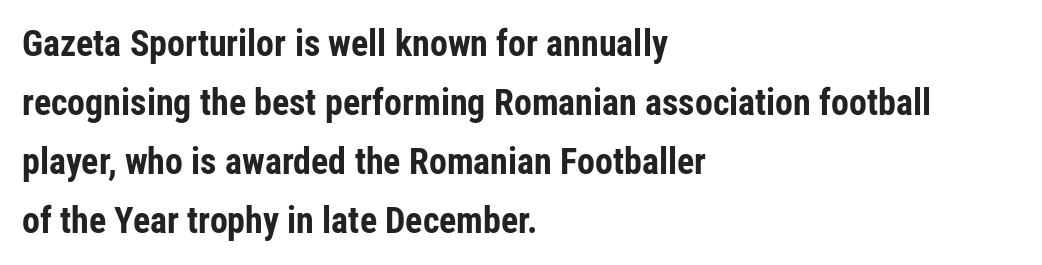
{"serif": "no", "italic": "no", "bold": "yes", "weight": "bold", "width": "condensed", "stroke_contrast": "low", "x_height": "medium", "monospaced": "no", "underline": "no", "align": "left", "line_spacing": "normal", "line_spacing_ratio": 1.64, "letter_spacing": "normal", "letter_spacing_em": 0.0, "glyph_px": 36}
